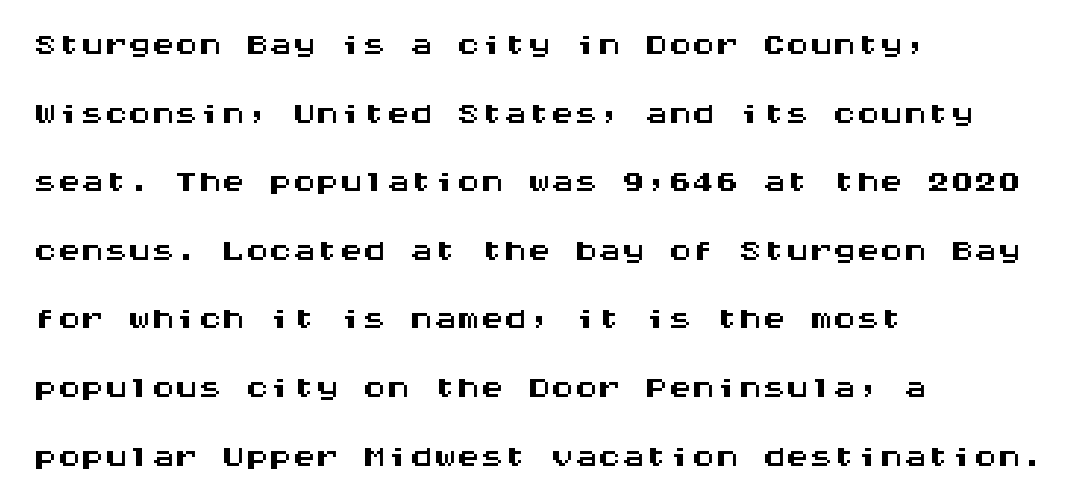
The image shows 47 px wide sans-serif type, upright, monospaced; set left-aligned, normal line spacing (1.46x), normal letter spacing, not underlined; medium stroke contrast and a large x-height.
